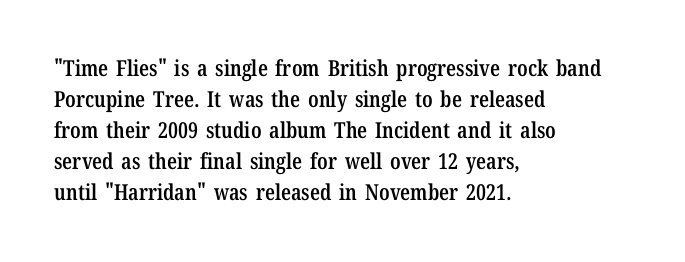
The image shows 22 px text type, upright; set left-aligned, normal line spacing (1.41x), normal letter spacing, not underlined.
